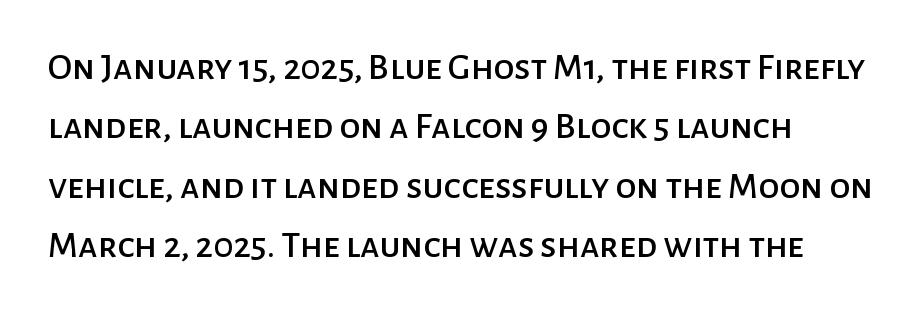
Q: Is the text italic (slanted)? A: No, it is upright.
Q: Is the typeface a serif or a sans-serif typeface? A: Sans-serif.
Q: Is the text underlined? A: No.
Q: Is the spacing between letters normal or unusually wide? A: Normal.
Q: Is the spacing between lines tight, normal or loose? A: Normal.
Q: Width (condensed, normal, or wide)? A: Normal.
Q: Stroke contrast? A: Low.
Q: x-height? A: Medium.
Q: Monospaced? A: No.
